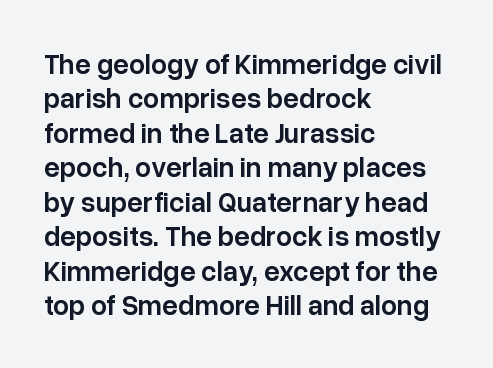
Q: Is the text bold? A: Semi-bold.
Q: Is the text italic (slanted)? A: No, it is upright.
Q: Is the typeface a serif or a sans-serif typeface? A: Sans-serif.
Q: Is the text underlined? A: No.
Q: How is the paragraph aligned? A: Left-aligned.
Q: Is the spacing between letters normal or unusually wide? A: Normal.
Q: Width (condensed, normal, or wide)? A: Normal.
Q: Stroke contrast? A: Low.
Q: x-height? A: Medium.
Q: Monospaced? A: No.
